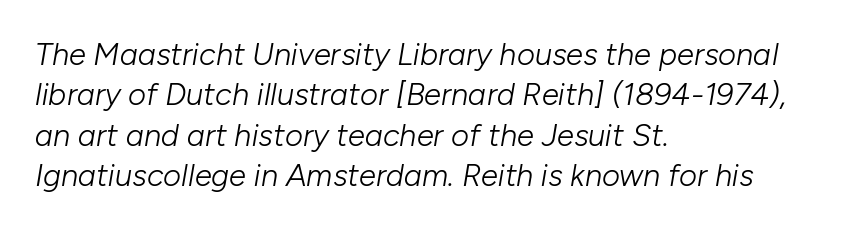
Inter-character spacing is left at the font's built-in metrics. Here the designer chose a conventional face with non-uniform glyph widths. Honestly, there is no underline to notice here at all. The glyphs look as if they've been sheared to an angle. The paragraph shown leans on its left margin. Caption: face not bold, strokes unweighted.
